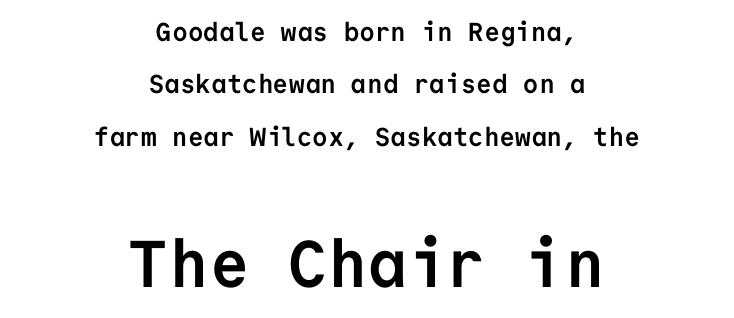
Q: Is the text bold? A: Yes.
Q: Is the text italic (slanted)? A: No, it is upright.
Q: Is the typeface a serif or a sans-serif typeface? A: Sans-serif.
Q: Is the text underlined? A: No.
Q: How is the paragraph aligned? A: Centered.
Q: Is the spacing between letters normal or unusually wide? A: Normal.
Q: Is the spacing between lines tight, normal or loose? A: Loose.
Q: Which block of text is set in a larger size, the first (top) or the second (bottom)? A: The second (bottom) one.
Q: Width (condensed, normal, or wide)? A: Normal.
Q: Stroke contrast? A: Low.
Q: x-height? A: Medium.
Q: Monospaced? A: Yes.
